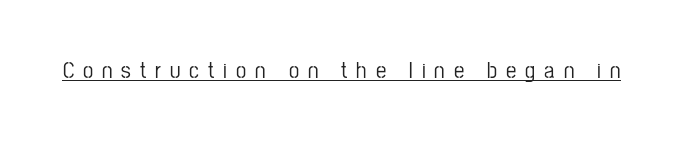
Q: Is the text italic (slanted)? A: No, it is upright.
Q: Is the text underlined? A: Yes.
Q: Is the spacing between letters normal or unusually wide? A: Unusually wide.
